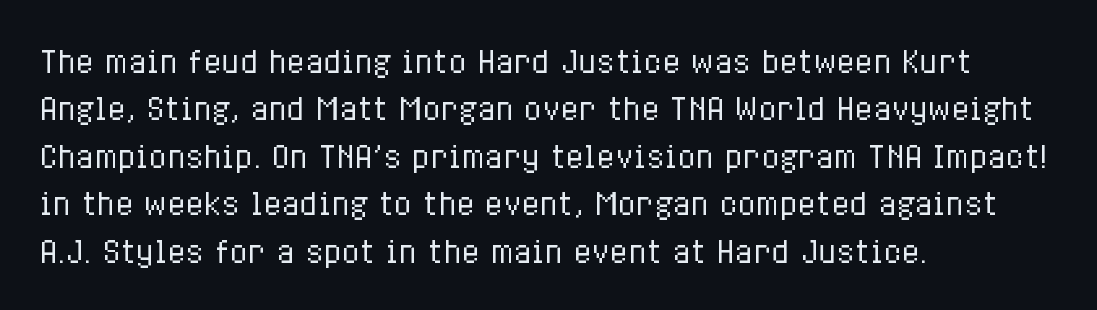
Q: Is the text bold? A: No.
Q: Is the text italic (slanted)? A: No, it is upright.
Q: Is the text underlined? A: No.
Q: How is the paragraph aligned? A: Left-aligned.
Q: Is the spacing between letters normal or unusually wide? A: Normal.
Q: Is the spacing between lines tight, normal or loose? A: Normal.
Q: Width (condensed, normal, or wide)? A: Condensed.
Q: Stroke contrast? A: Low.
Q: x-height? A: Medium.
Q: Monospaced? A: No.
